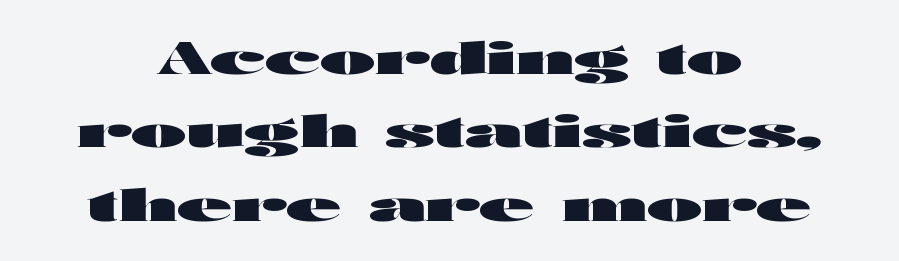
The image shows 45 px heavy, wide sans-serif type, upright; set centered, normal line spacing (1.63x), normal letter spacing, not underlined; high stroke contrast and a medium x-height.
